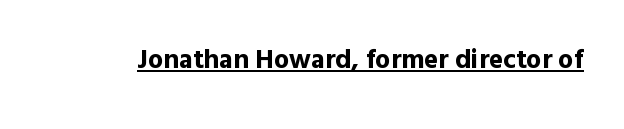
The image shows 27 px bold type, upright; set normal letter spacing, underlined.
